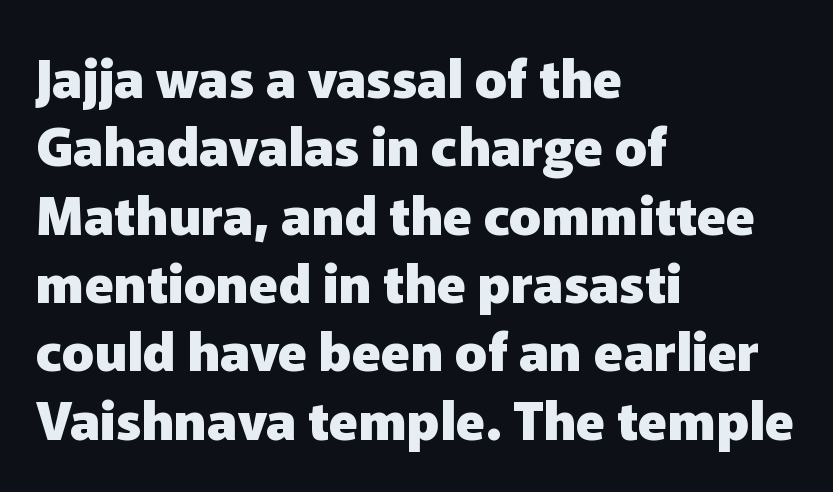
The image shows 53 px heavy sans-serif type, upright; set left-aligned, normal line spacing (1.29x), normal letter spacing, not underlined; low stroke contrast and a medium x-height.
